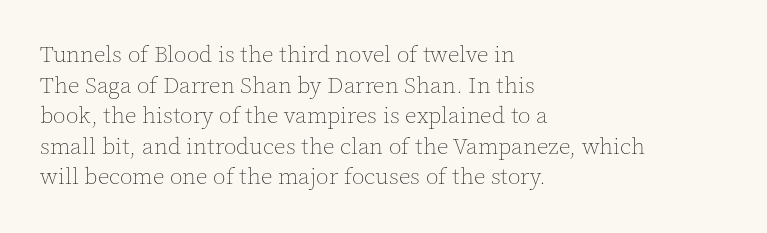
{"italic": "no", "bold": "no", "underline": "no", "align": "left", "line_spacing": "normal", "line_spacing_ratio": 1.33, "letter_spacing": "normal", "letter_spacing_em": 0.0, "glyph_px": 23}
